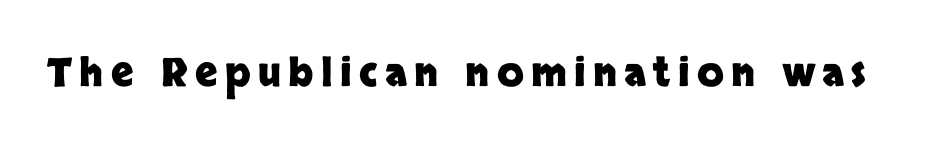
The image shows 39 px heavy sans-serif type, upright; set not underlined; low stroke contrast and a large x-height.
